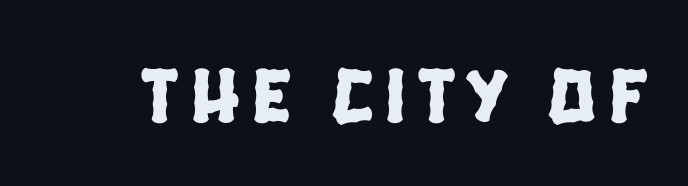
Do the characters align in a grid? No, the font is proportional. Nothing sits at the stroke ends, so this counts as sans-serif. The specimen omits any rule beneath the text block's lines.
